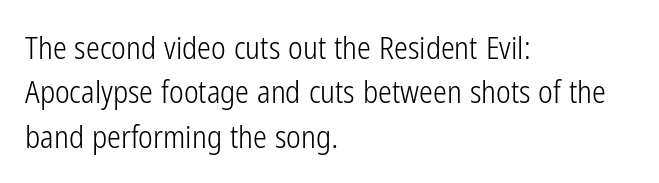
Q: Is the text bold? A: No.
Q: Is the text italic (slanted)? A: No, it is upright.
Q: Is the typeface a serif or a sans-serif typeface? A: Sans-serif.
Q: Is the text underlined? A: No.
Q: How is the paragraph aligned? A: Left-aligned.
Q: Is the spacing between letters normal or unusually wide? A: Normal.
Q: Is the spacing between lines tight, normal or loose? A: Normal.
Q: Width (condensed, normal, or wide)? A: Condensed.
Q: Stroke contrast? A: Low.
Q: x-height? A: Medium.
Q: Monospaced? A: No.
